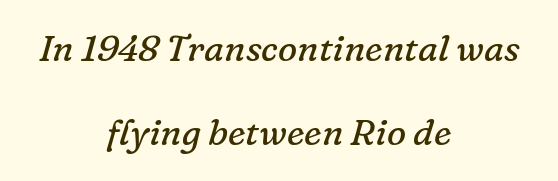
{"serif": "yes", "italic": "yes", "lean": "right", "slant_degrees": 16, "bold": "no", "weight": "regular", "width": "normal", "stroke_contrast": "low", "x_height": "medium", "monospaced": "no", "underline": "no", "align": "center", "line_spacing": "loose", "line_spacing_ratio": 2.34, "letter_spacing": "normal", "letter_spacing_em": 0.0, "glyph_px": 36}
